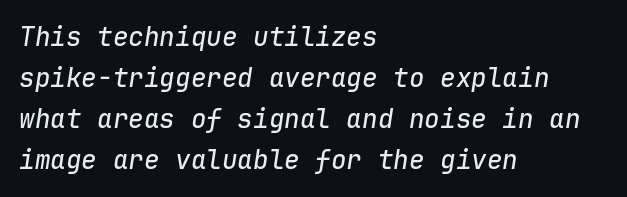
Q: Is the text italic (slanted)? A: Yes, it leans right by about 9 degrees.
Q: Is the text underlined? A: No.
Q: How is the paragraph aligned? A: Left-aligned.
Q: Is the spacing between letters normal or unusually wide? A: Normal.
Q: Is the spacing between lines tight, normal or loose? A: Normal.
